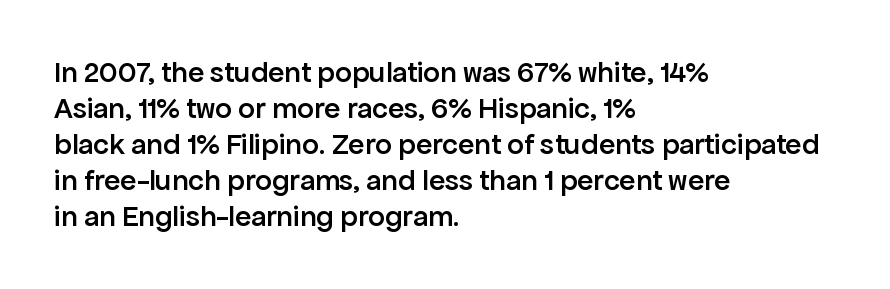
{"serif": "no", "italic": "no", "bold": "semi", "weight": "semibold", "width": "normal", "stroke_contrast": "low", "x_height": "medium", "monospaced": "no", "underline": "no", "align": "left", "line_spacing_ratio": 1.2, "letter_spacing": "normal", "letter_spacing_em": 0.0, "glyph_px": 30}
